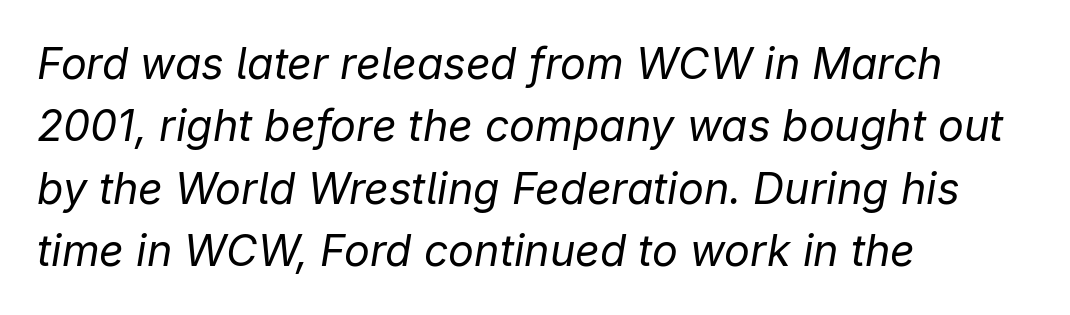
The image shows 43 px regular-weight type, italic (leaning right); set left-aligned, normal line spacing (1.45x), normal letter spacing, not underlined; low stroke contrast and a medium x-height.
